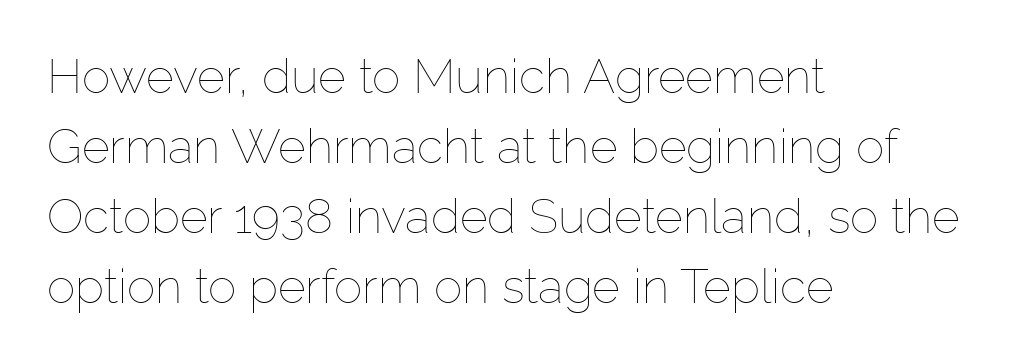
The image shows 48 px thin type, upright; set left-aligned, normal line spacing (1.46x), normal letter spacing, not underlined; low stroke contrast and a medium x-height.
